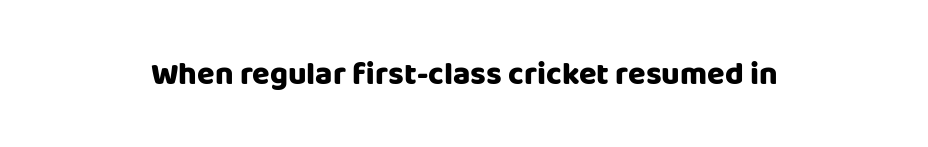
The image shows 32 px heavy sans-serif type, upright; set normal letter spacing, not underlined; low stroke contrast and a large x-height.
